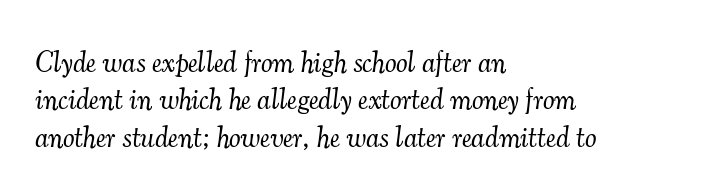
Q: Is the text bold? A: No.
Q: Is the text italic (slanted)? A: Yes, it leans right by about 7 degrees.
Q: Is the typeface a serif or a sans-serif typeface? A: Serif.
Q: Is the text underlined? A: No.
Q: How is the paragraph aligned? A: Left-aligned.
Q: Is the spacing between letters normal or unusually wide? A: Normal.
Q: Is the spacing between lines tight, normal or loose? A: Normal.
Q: Width (condensed, normal, or wide)? A: Normal.
Q: Stroke contrast? A: Medium.
Q: x-height? A: Small.
Q: Monospaced? A: No.
